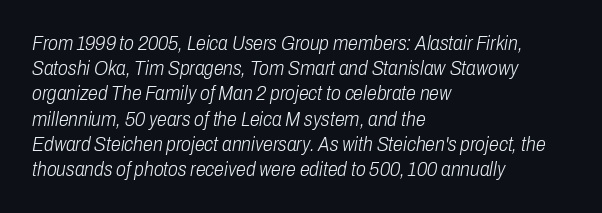
{"italic": "yes", "lean": "right", "slant_degrees": 10, "bold": "no", "underline": "no", "align": "left", "line_spacing": "normal", "line_spacing_ratio": 1.26, "letter_spacing": "normal", "letter_spacing_em": 0.0, "glyph_px": 20}
